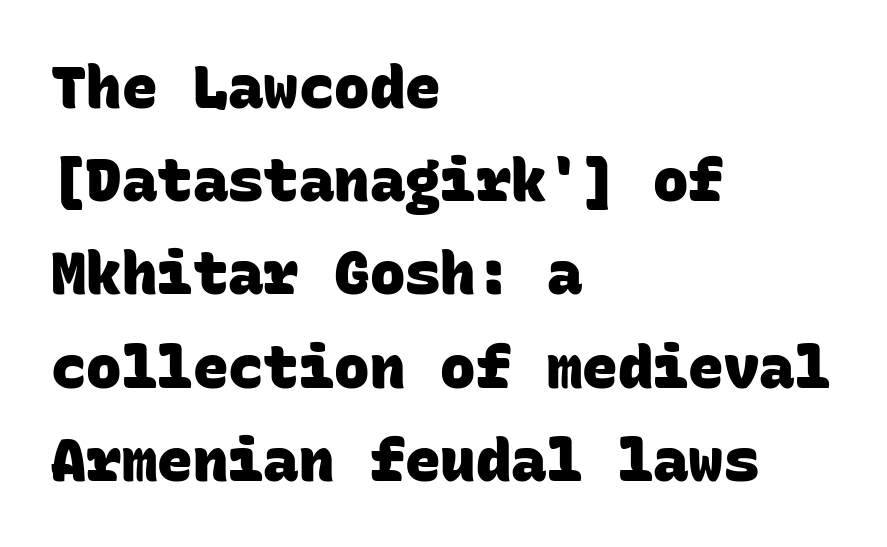
Tracking here is standard; glyphs follow each other at the usual distance. This sample has the even, mechanical cadence of fixed-width lettering. Rows of type keep a routine distance in the vertical direction. Emphasis by weight is at full strength: bold.
